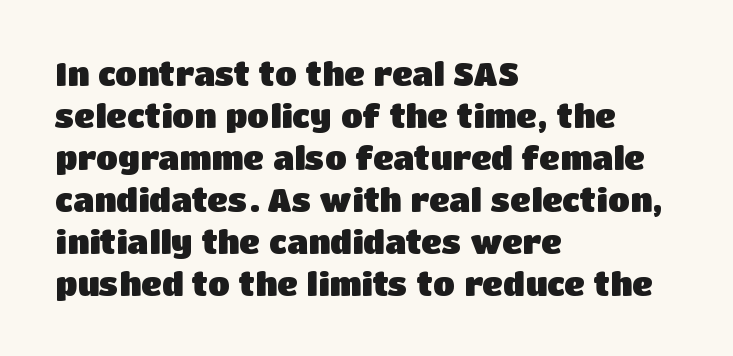
Leading matches the norm, producing a regular column. The passage is arranged the way most books set body copy — flush left. Nobody touched the tracking dial on this one. You could not count columns in this text — the font is proportionally spaced. No feet cap the strokes, marking this as sans-serif type.
